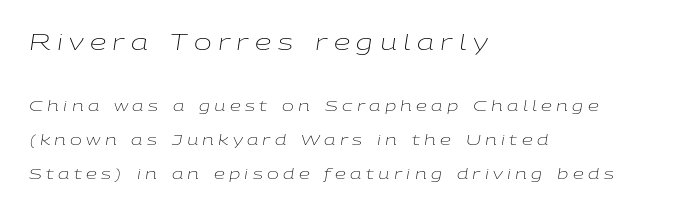
Yep, that's italic — everything's leaning. Each stroke keeps to a modest, everyday thickness or less. Each row of text sits above clean, open space. Whoever set this made the first block the dominant, larger element.
